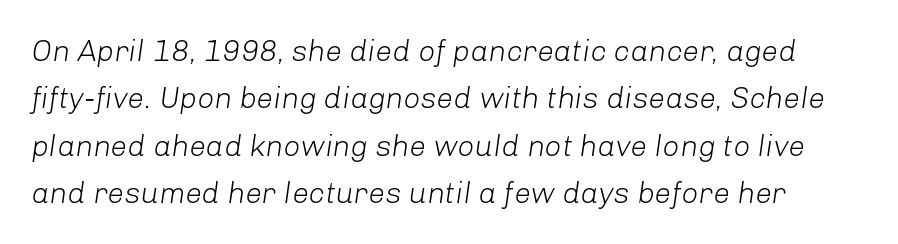
{"italic": "yes", "lean": "right", "slant_degrees": 8, "bold": "no", "weight": "light", "width": "normal", "stroke_contrast": "low", "x_height": "medium", "monospaced": "no", "underline": "no", "line_spacing": "normal", "line_spacing_ratio": 1.58, "letter_spacing": "normal", "letter_spacing_em": 0.0, "glyph_px": 30}
